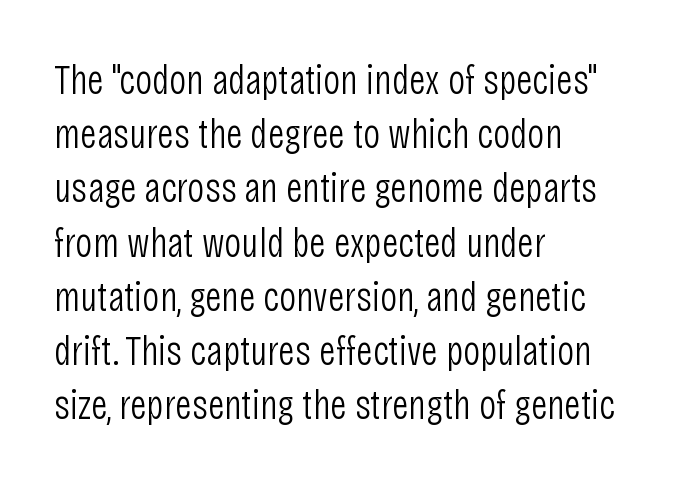
Style check: upright. The ragged edge is on the right, which tells us the setting is flush left. The space beneath each line is pristine and unruled. The rendering uses a moderate line-height, typical for paragraphs. The passage shown is typeset with a sans-serif family.
